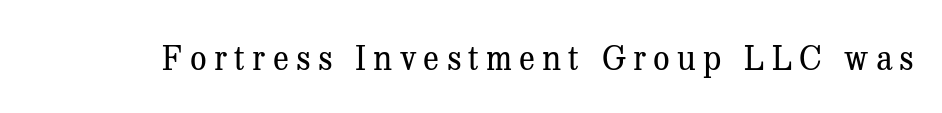
The image shows 33 px regular-weight serif type, upright; set unusually wide letter spacing (+0.22 em), not underlined; medium stroke contrast and a medium x-height.
